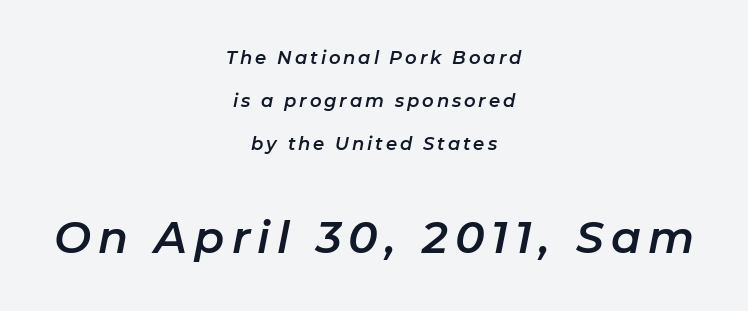
Style check: oblique. Line starts and ends both wander, symmetrically. Plain, unruled lines of type. Caption: upper text group reduced, lower text group enlarged. Do the characters align in a grid? No, the font is proportional. Reading down the column, the eye jumps a long way to each next line.
